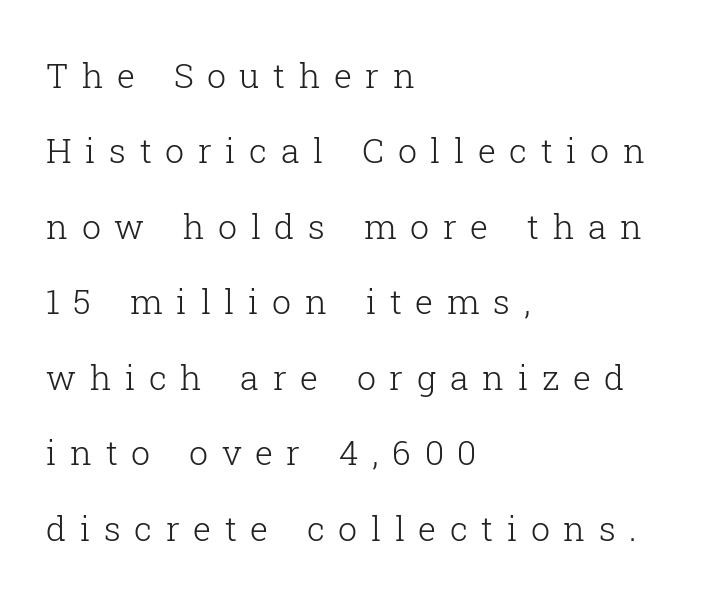
Q: Is the text bold? A: No.
Q: Is the text italic (slanted)? A: No, it is upright.
Q: Is the typeface a serif or a sans-serif typeface? A: Serif.
Q: Is the text underlined? A: No.
Q: How is the paragraph aligned? A: Left-aligned.
Q: Is the spacing between letters normal or unusually wide? A: Unusually wide.
Q: Is the spacing between lines tight, normal or loose? A: Loose.
Q: Width (condensed, normal, or wide)? A: Normal.
Q: Stroke contrast? A: Low.
Q: x-height? A: Medium.
Q: Monospaced? A: No.
